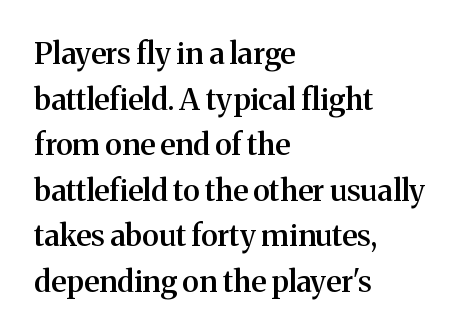
Does the type have serifs? Yes, each stem ends in a small foot. This is moderately heavy type, rendered in semibold. The space between consecutive lines is moderate. Reading down the block, your eye returns to a fixed left position each line. Check the space under the baseline: it is left empty. Style check: upright.
